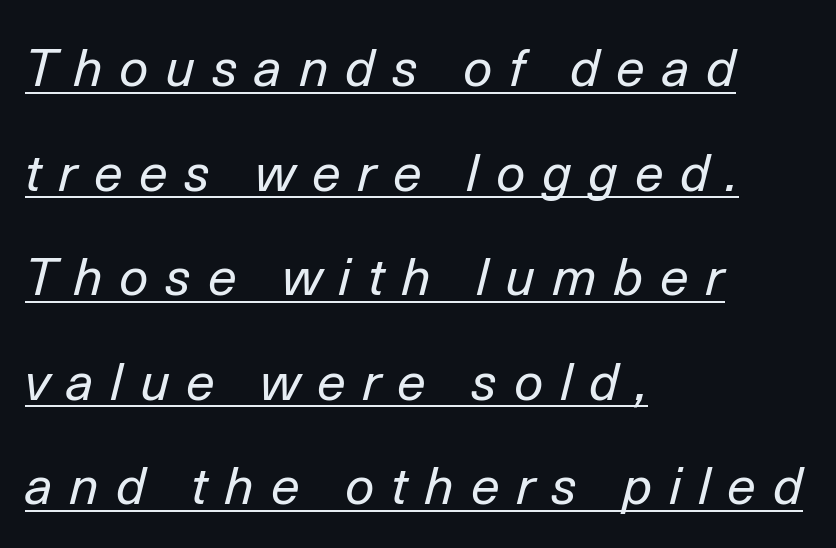
The rendered words wear a rule along their underside. Italic? Definitely — the glyphs are oblique. Successive baselines arrive slowly, with a big drop between each. Think of a printed novel: that variable character pitch is what you see here.
